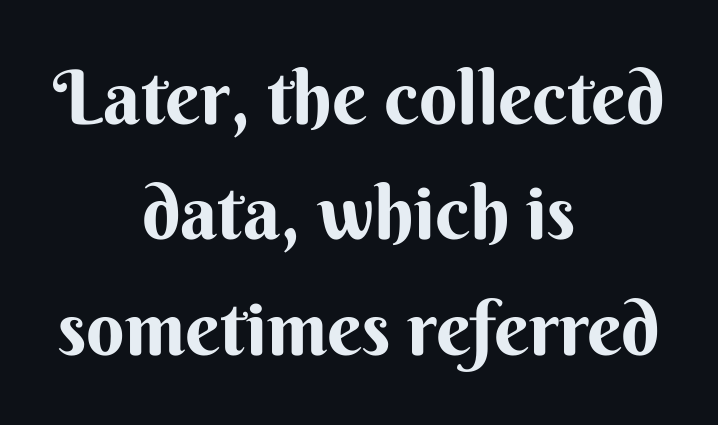
{"serif": "no", "italic": "no", "bold": "yes", "weight": "bold", "width": "normal", "stroke_contrast": "medium", "x_height": "small", "monospaced": "no", "underline": "no", "align": "center", "line_spacing": "normal", "line_spacing_ratio": 1.54, "letter_spacing": "normal", "letter_spacing_em": 0.0, "glyph_px": 75}
